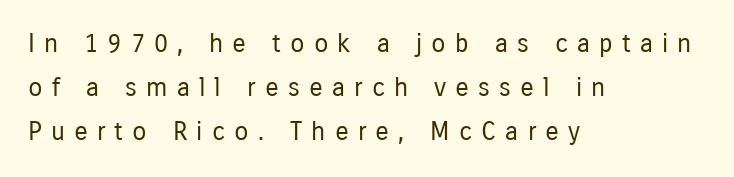
This is not heavy type; no bold has been used. Descender tails drop into unmarked territory. Quick note: not italic, upright. Letter spacing: wide. Vertical spacing — default.
